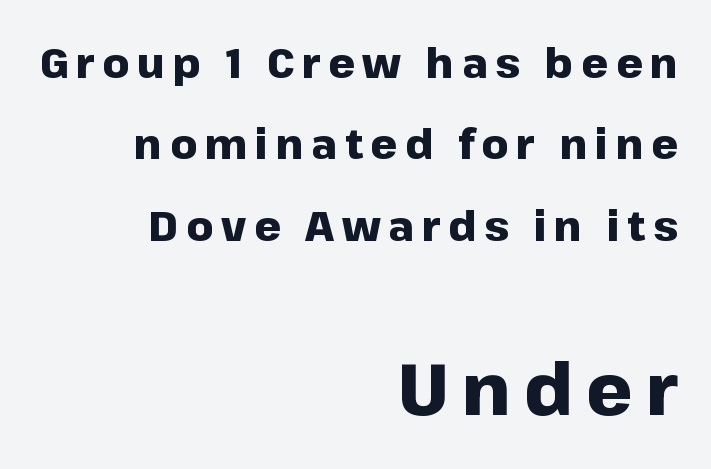
Q: Is the text bold? A: Yes.
Q: Is the text italic (slanted)? A: No, it is upright.
Q: Is the typeface a serif or a sans-serif typeface? A: Sans-serif.
Q: Is the text underlined? A: No.
Q: How is the paragraph aligned? A: Right-aligned.
Q: Is the spacing between lines tight, normal or loose? A: Loose.
Q: Which block of text is set in a larger size, the first (top) or the second (bottom)? A: The second (bottom) one.
Q: Width (condensed, normal, or wide)? A: Normal.
Q: Stroke contrast? A: Low.
Q: x-height? A: Medium.
Q: Monospaced? A: No.
